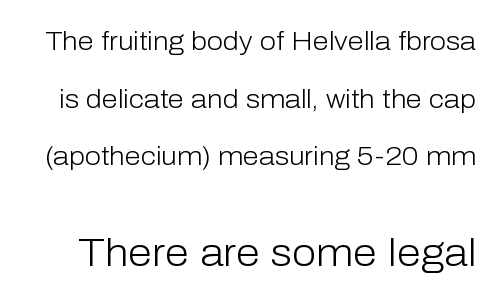
Q: Is the text bold? A: No.
Q: Is the text italic (slanted)? A: No, it is upright.
Q: Is the typeface a serif or a sans-serif typeface? A: Sans-serif.
Q: Is the text underlined? A: No.
Q: Is the spacing between letters normal or unusually wide? A: Normal.
Q: Is the spacing between lines tight, normal or loose? A: Loose.
Q: Which block of text is set in a larger size, the first (top) or the second (bottom)? A: The second (bottom) one.
Q: Width (condensed, normal, or wide)? A: Normal.
Q: Stroke contrast? A: Low.
Q: x-height? A: Medium.
Q: Monospaced? A: No.
